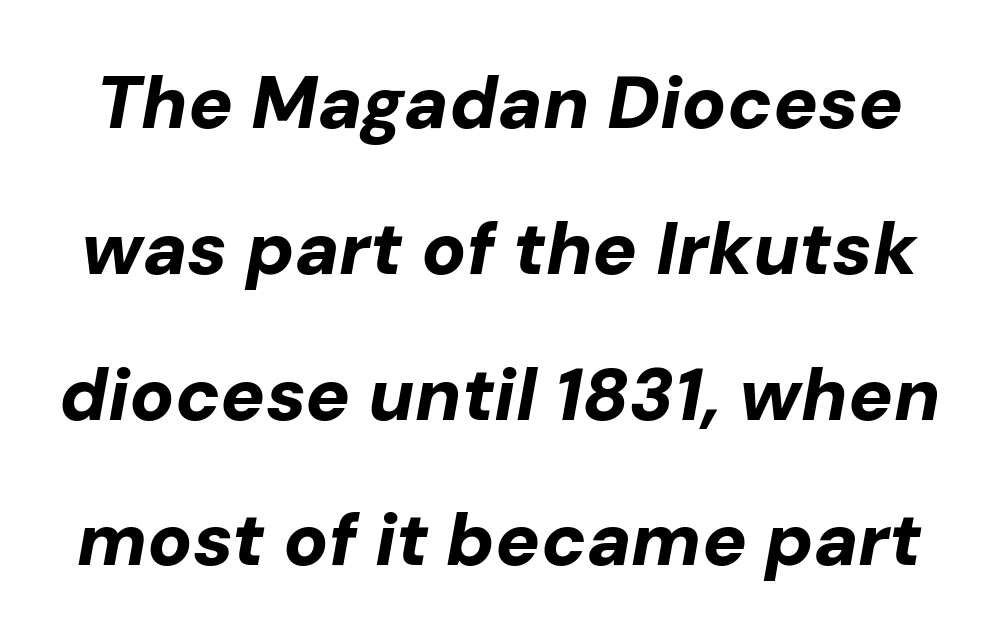
The image shows 74 px bold type, italic (leaning right); set loose line spacing (1.97x), normal letter spacing, not underlined; low stroke contrast and a medium x-height.
